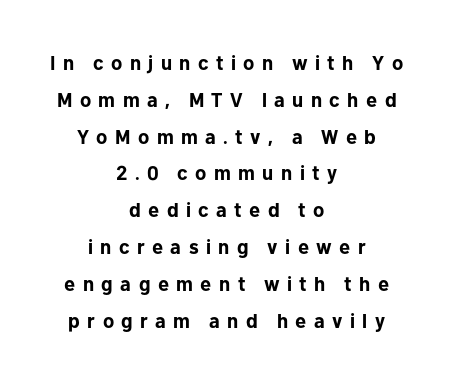
The image shows 20 px bold type, upright; set centered, line spacing 1.84x, unusually wide letter spacing (+0.37 em), not underlined.
